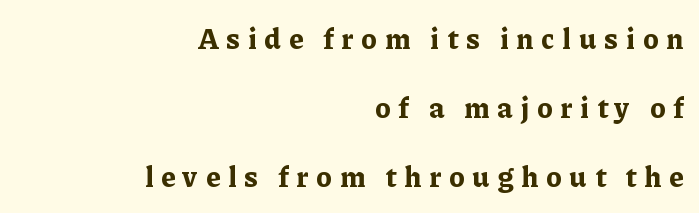
The image shows 29 px bold serif type, upright; set right-aligned, loose line spacing (2.38x), unusually wide letter spacing (+0.28 em), not underlined; low stroke contrast and a medium x-height.
